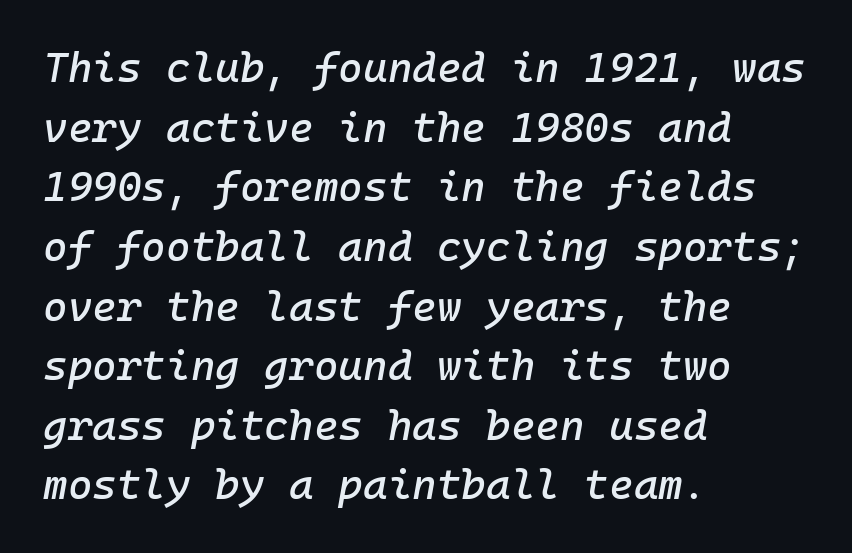
The image shows 42 px text type, italic (leaning right), monospaced; set left-aligned, normal line spacing (1.42x), normal letter spacing, not underlined; low stroke contrast and a medium x-height.
